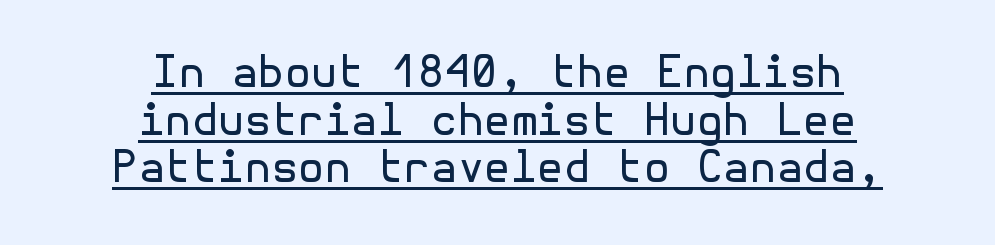
The image shows 43 px regular-weight sans-serif type, upright; set centered, tight line spacing (1.11x), normal letter spacing, underlined; a medium x-height.
